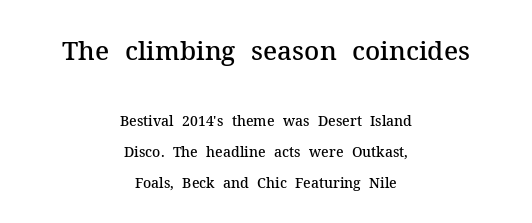
One glance says open: line gaps are wider than usual. How heavy is the stroke? Medium-heavy — a semibold, shy of bold. Glance below the letters and you will spot only blank space. Caption: multi-line text, centered on the measure. The type sits square on the baseline with zero lean. The initial chunk of copy outweighs the following chunk in type size.
